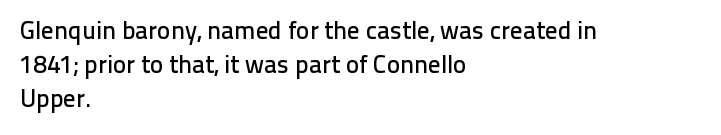
Q: Is the text italic (slanted)? A: No, it is upright.
Q: Is the text underlined? A: No.
Q: How is the paragraph aligned? A: Left-aligned.
Q: Is the spacing between letters normal or unusually wide? A: Normal.
Q: Is the spacing between lines tight, normal or loose? A: Normal.
